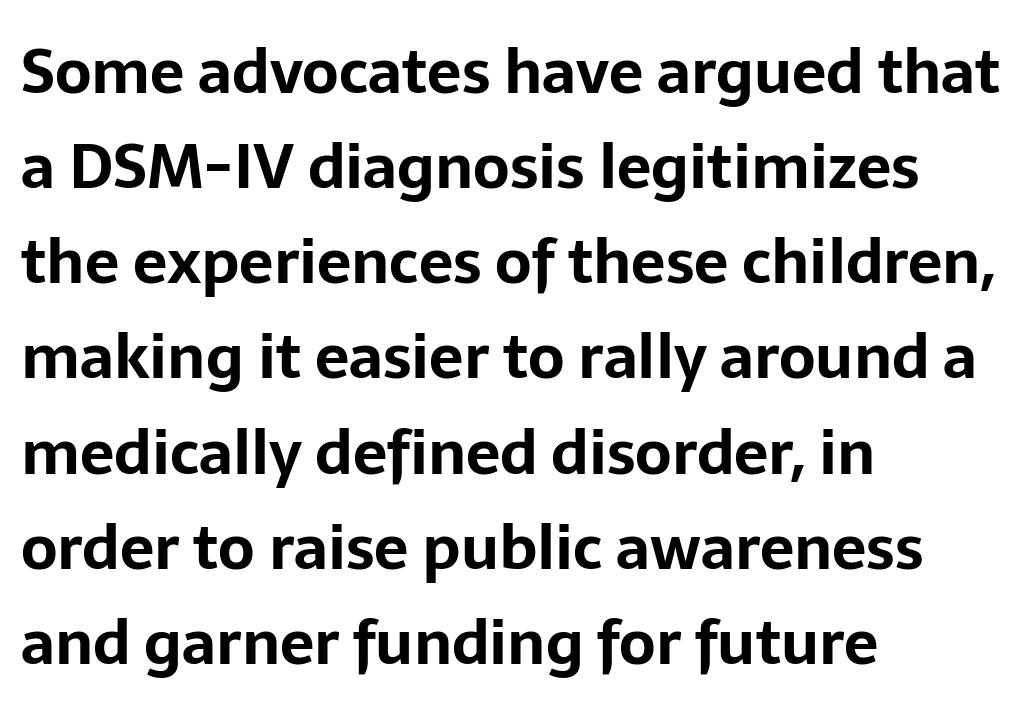
Q: Is the text bold? A: Yes.
Q: Is the text italic (slanted)? A: No, it is upright.
Q: Is the typeface a serif or a sans-serif typeface? A: Sans-serif.
Q: Is the text underlined? A: No.
Q: How is the paragraph aligned? A: Left-aligned.
Q: Is the spacing between letters normal or unusually wide? A: Normal.
Q: Is the spacing between lines tight, normal or loose? A: Normal.
Q: Width (condensed, normal, or wide)? A: Normal.
Q: Stroke contrast? A: Low.
Q: x-height? A: Medium.
Q: Monospaced? A: No.
